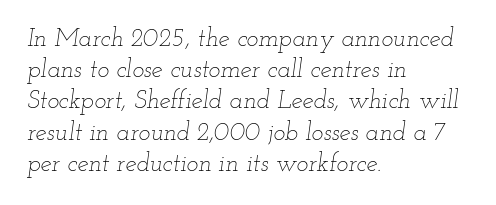
Q: Is the text bold? A: No.
Q: Is the text italic (slanted)? A: Yes, it leans right by about 12 degrees.
Q: Is the text underlined? A: No.
Q: How is the paragraph aligned? A: Left-aligned.
Q: Is the spacing between letters normal or unusually wide? A: Normal.
Q: Is the spacing between lines tight, normal or loose? A: Normal.
